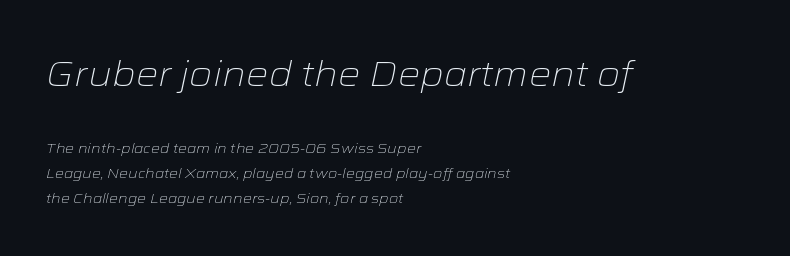
The image shows 35 px light, wide type, italic (leaning right); set left-aligned, line spacing 1.79x, normal letter spacing, not underlined; the first (top) block is 2.5x larger; low stroke contrast and a medium x-height.
